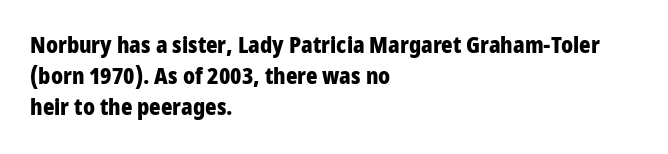
In CSS terms this would be text-align: left. Baseline-to-baseline distance is the conventional proportion of letter height. Notice how the stems are strictly vertical — no italics here. The space beneath each line is pristine and unruled. Spacing between characters is what you'd get straight out of the box. The passage shown is emphatically bold.
